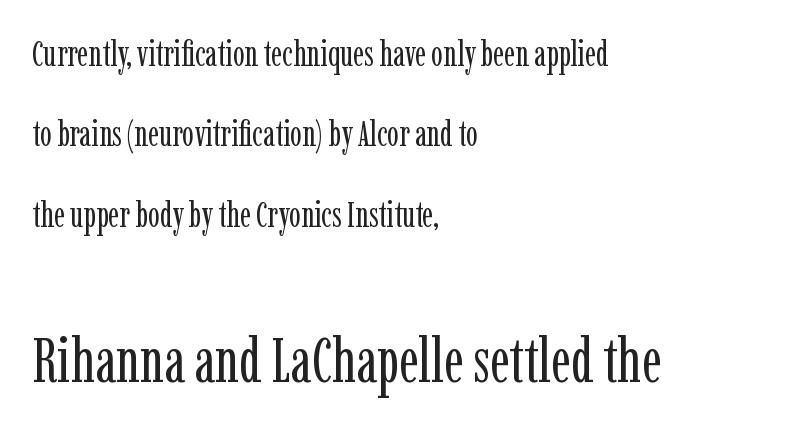
Spacing verdict: proportional, widths tailored to each character. The characters are drawn with everyday or finer stroke widths. Scale increases going downward across the two blocks. Vertically, the passage feels expansive, rows floating well apart. Do the letters lean? They stand straight.
